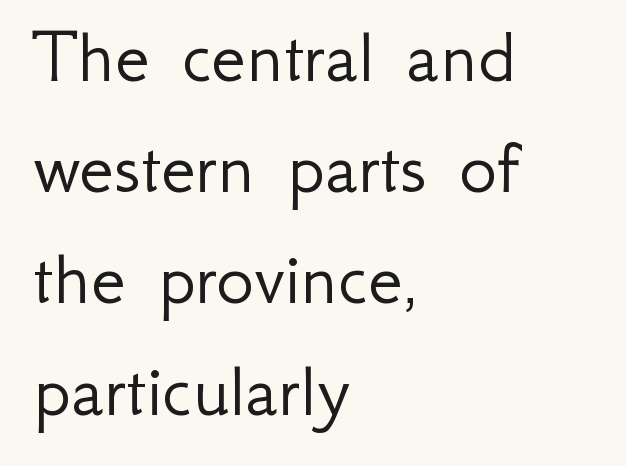
Q: Is the text bold? A: No.
Q: Is the text italic (slanted)? A: No, it is upright.
Q: Is the typeface a serif or a sans-serif typeface? A: Sans-serif.
Q: Is the text underlined? A: No.
Q: How is the paragraph aligned? A: Left-aligned.
Q: Is the spacing between letters normal or unusually wide? A: Normal.
Q: Is the spacing between lines tight, normal or loose? A: Normal.
Q: Width (condensed, normal, or wide)? A: Normal.
Q: Stroke contrast? A: Low.
Q: x-height? A: Small.
Q: Monospaced? A: No.
